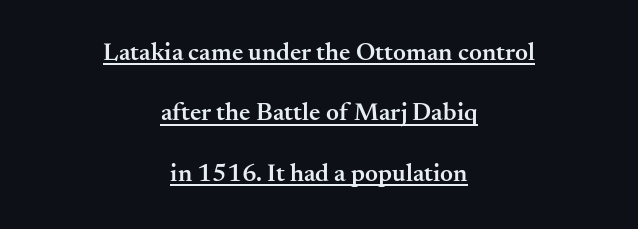
{"italic": "no", "bold": "semi", "underline": "yes", "align": "center", "line_spacing": "loose", "line_spacing_ratio": 2.42, "letter_spacing": "normal", "letter_spacing_em": 0.0, "glyph_px": 25}
